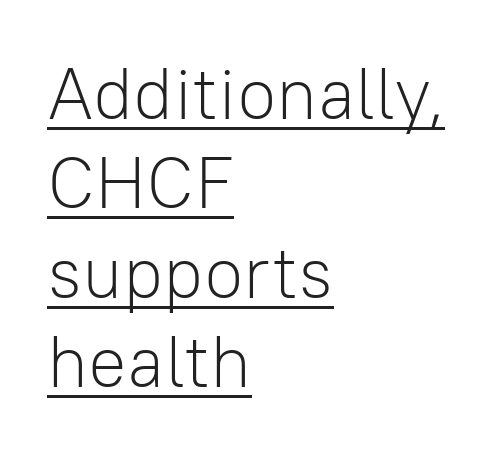
{"serif": "no", "italic": "no", "bold": "no", "weight": "light", "width": "normal", "stroke_contrast": "low", "x_height": "medium", "monospaced": "no", "underline": "yes", "align": "left", "line_spacing_ratio": 1.24, "letter_spacing": "normal", "letter_spacing_em": 0.0, "glyph_px": 72}
